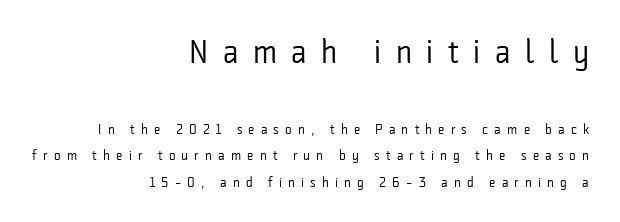
This rendering employs a face without finishing strokes, i.e., a sans-serif. A roman cut, with each character standing at attention. A light-to-regular cut is what we see here. Right-aligned paragraph, ragged on the left. Spacing verdict: proportional, widths tailored to each character. Is the lower block the larger one? No — the upper block carries the bigger type.
